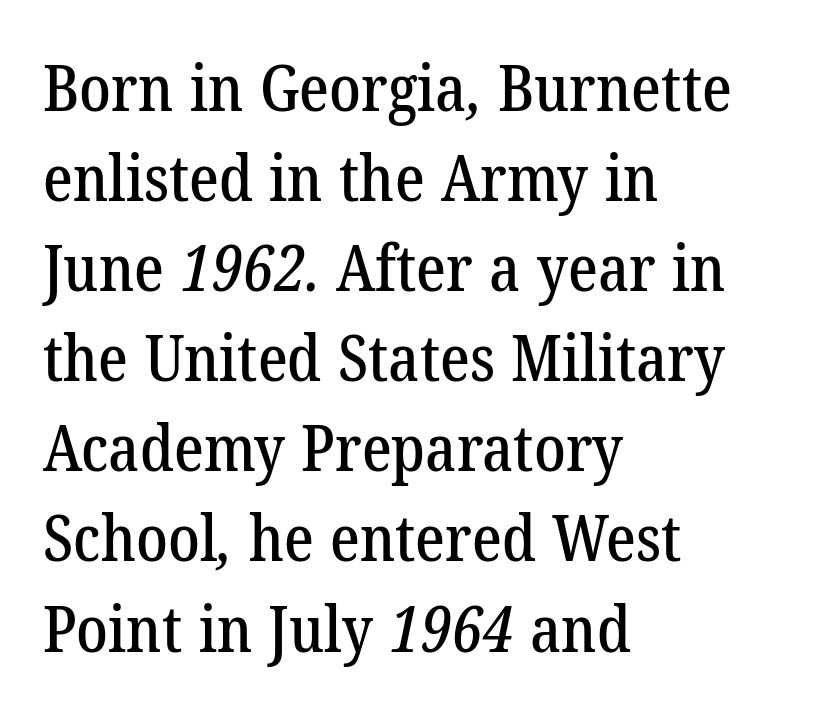
Q: Is the typeface a serif or a sans-serif typeface? A: Serif.
Q: Is the text underlined? A: No.
Q: How is the paragraph aligned? A: Left-aligned.
Q: Is the spacing between letters normal or unusually wide? A: Normal.
Q: Is the spacing between lines tight, normal or loose? A: Normal.
Q: Width (condensed, normal, or wide)? A: Normal.
Q: Stroke contrast? A: Low.
Q: x-height? A: Medium.
Q: Monospaced? A: No.
